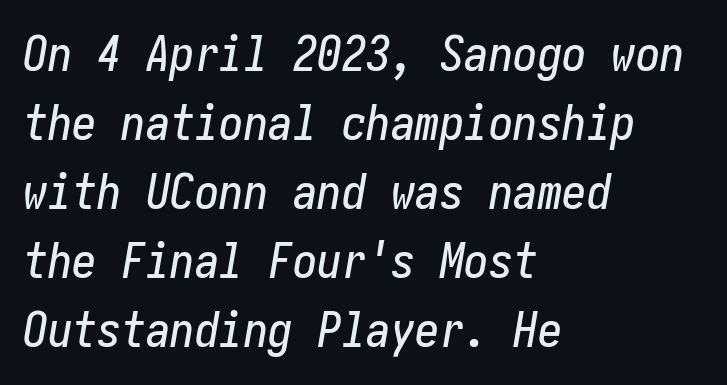
Check under the words: just untouched page. Line starts are locked; line ends wander. Students, note that the glyphs here touch the page at normal intervals. This sample uses an oblique cut, with every glyph tilted off the vertical. Line spacing here is normal.
